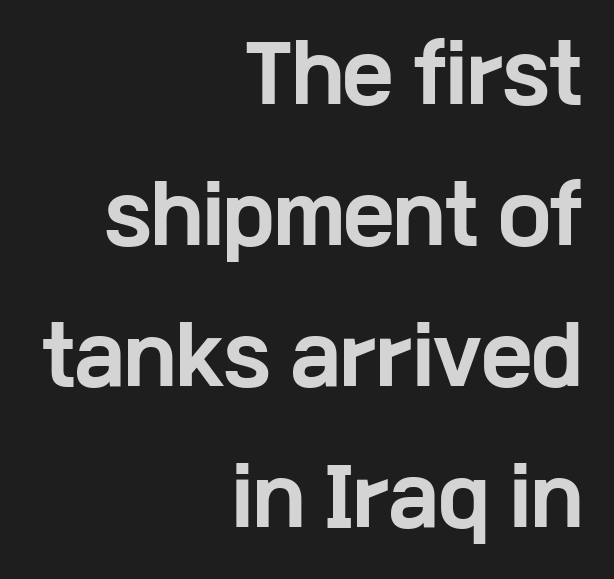
{"serif": "no", "italic": "no", "bold": "yes", "weight": "bold", "width": "wide", "stroke_contrast": "low", "x_height": "medium", "monospaced": "no", "underline": "no", "align": "right", "line_spacing_ratio": 1.83, "letter_spacing": "normal", "letter_spacing_em": 0.0, "glyph_px": 77}
